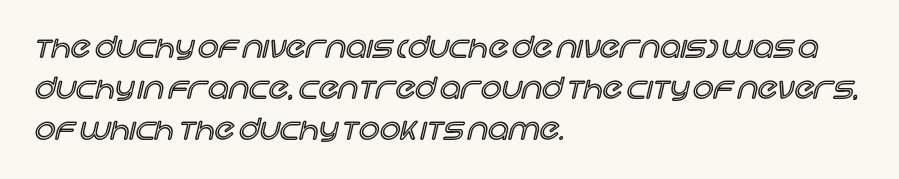
The image shows 29 px text type; set left-aligned, normal line spacing (1.42x), normal letter spacing, not underlined; a large x-height.
